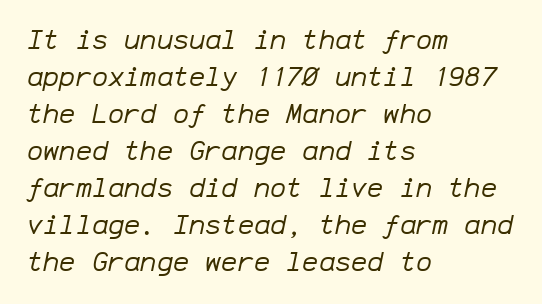
{"italic": "yes", "lean": "right", "slant_degrees": 12, "bold": "no", "underline": "no", "align": "left", "line_spacing": "normal", "line_spacing_ratio": 1.37, "letter_spacing": "normal", "letter_spacing_em": 0.0, "glyph_px": 27}
